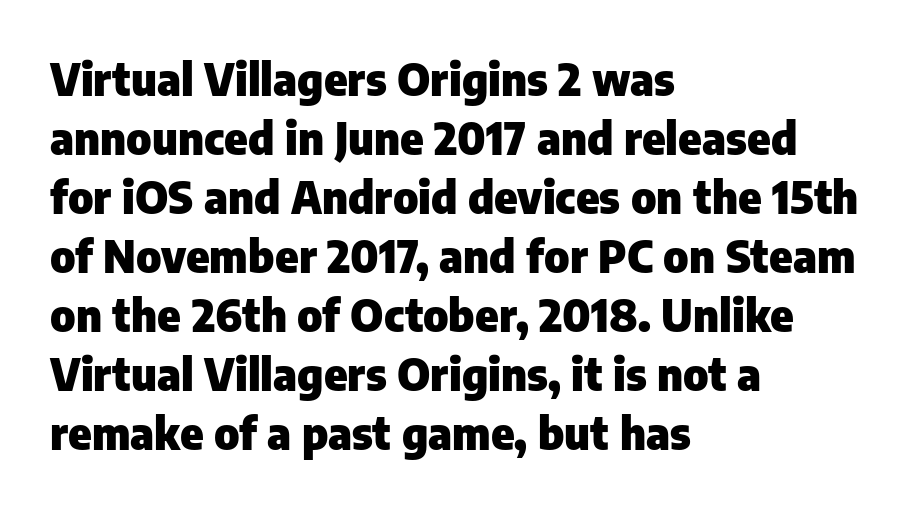
The image shows 44 px heavy sans-serif type, upright; set left-aligned, normal line spacing (1.34x), normal letter spacing, not underlined; low stroke contrast and a medium x-height.
